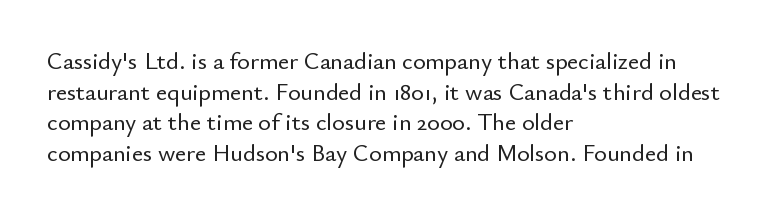
Q: Is the text italic (slanted)? A: No, it is upright.
Q: Is the text underlined? A: No.
Q: How is the paragraph aligned? A: Left-aligned.
Q: Is the spacing between letters normal or unusually wide? A: Normal.
Q: Is the spacing between lines tight, normal or loose? A: Normal.
